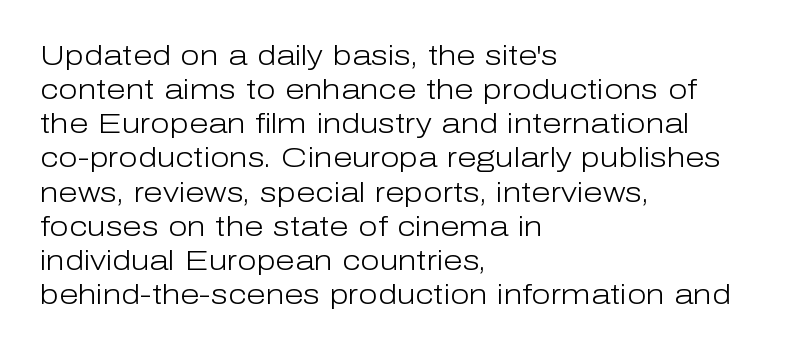
The image shows 28 px light sans-serif type, upright; set left-aligned, line spacing 1.22x, normal letter spacing, not underlined; low stroke contrast and a medium x-height.
